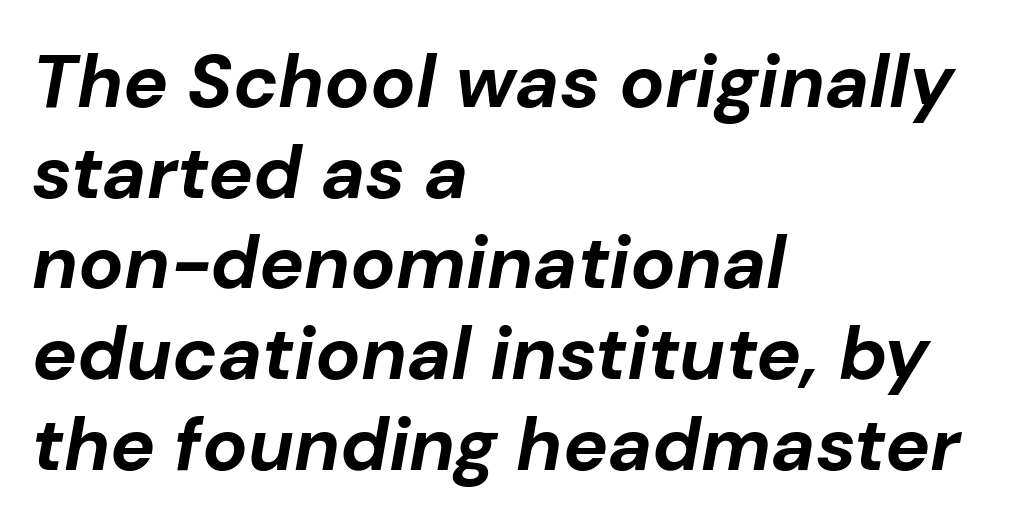
Q: Is the text bold? A: Yes.
Q: Is the text italic (slanted)? A: Yes, it leans right by about 10 degrees.
Q: Is the text underlined? A: No.
Q: How is the paragraph aligned? A: Left-aligned.
Q: Is the spacing between letters normal or unusually wide? A: Normal.
Q: Width (condensed, normal, or wide)? A: Normal.
Q: Stroke contrast? A: Low.
Q: x-height? A: Medium.
Q: Monospaced? A: No.
